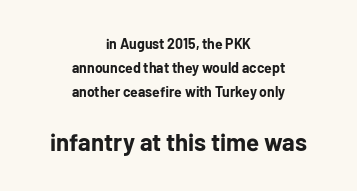
Q: Is the text bold? A: Yes.
Q: Is the text italic (slanted)? A: No, it is upright.
Q: Is the text underlined? A: No.
Q: How is the paragraph aligned? A: Centered.
Q: Is the spacing between letters normal or unusually wide? A: Normal.
Q: Which block of text is set in a larger size, the first (top) or the second (bottom)? A: The second (bottom) one.
